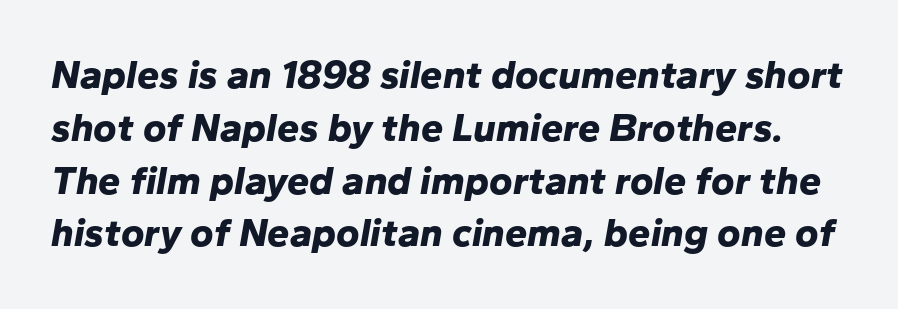
Is the type slanted? Yes — the strokes lean at a clear angle. A normal amount of white space separates one row of letters from the next. Descenders are the only things crossing below the line. A full-strength bold gives these letters their thick strokes.
